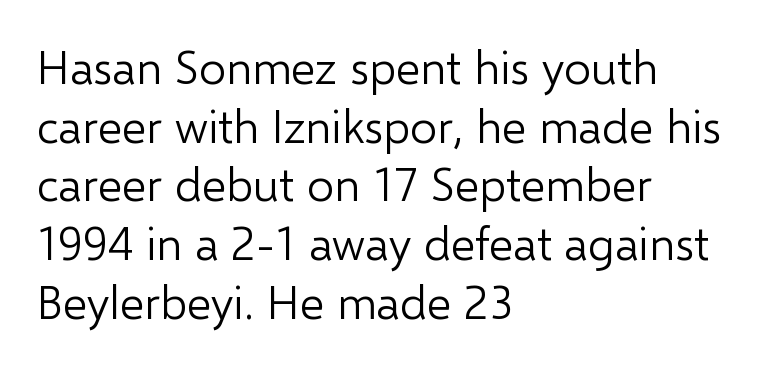
The image shows 47 px light sans-serif type, upright; set left-aligned, normal line spacing (1.25x), normal letter spacing, not underlined; low stroke contrast and a medium x-height.
